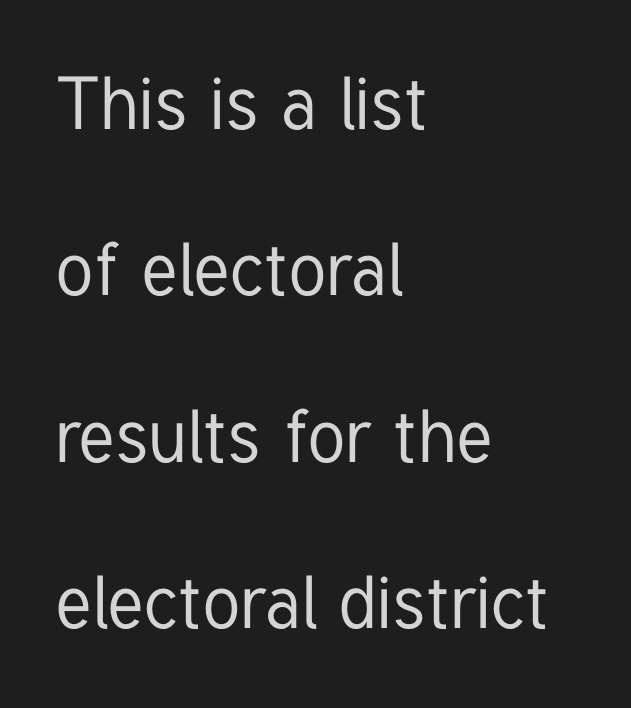
The letterforms sit shoulder to shoulder at normal distance. One-word summary of the alignment: left. Rendered with straight, roman letterforms. Does the leading feel generous? Absolutely, it's lavish. Note the varied advance widths — an 'i' is clearly narrower than an 'm'. Classification — sans serif.
